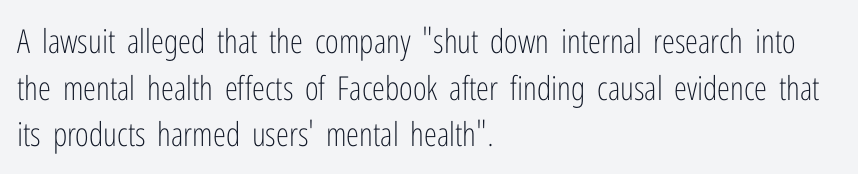
Q: Is the text bold? A: No.
Q: Is the text italic (slanted)? A: No, it is upright.
Q: Is the typeface a serif or a sans-serif typeface? A: Sans-serif.
Q: Is the text underlined? A: No.
Q: How is the paragraph aligned? A: Left-aligned.
Q: Is the spacing between letters normal or unusually wide? A: Normal.
Q: Is the spacing between lines tight, normal or loose? A: Normal.
Q: Width (condensed, normal, or wide)? A: Condensed.
Q: Stroke contrast? A: Low.
Q: x-height? A: Medium.
Q: Monospaced? A: No.
